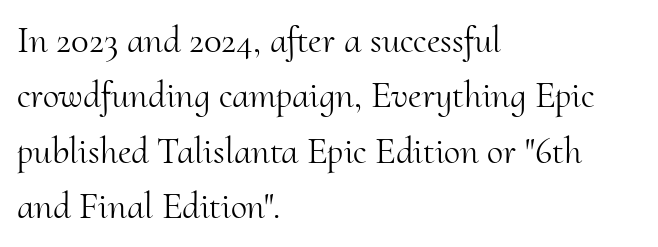
The image shows 37 px light serif type, upright; set left-aligned, normal line spacing (1.5x), normal letter spacing, not underlined; medium stroke contrast and a small x-height.
